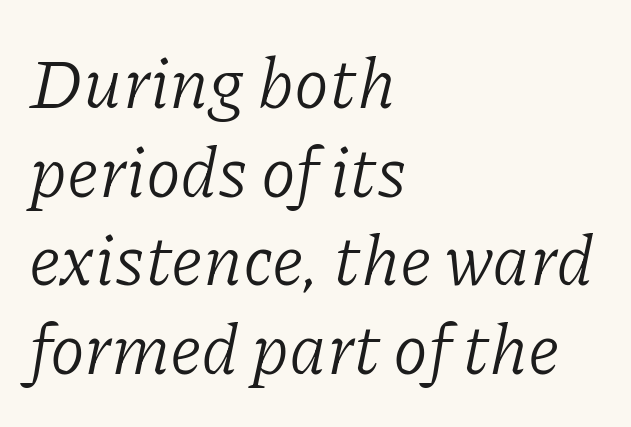
The image shows 71 px light serif type, italic (leaning right); set left-aligned, normal line spacing (1.25x), normal letter spacing, not underlined; low stroke contrast and a medium x-height.
